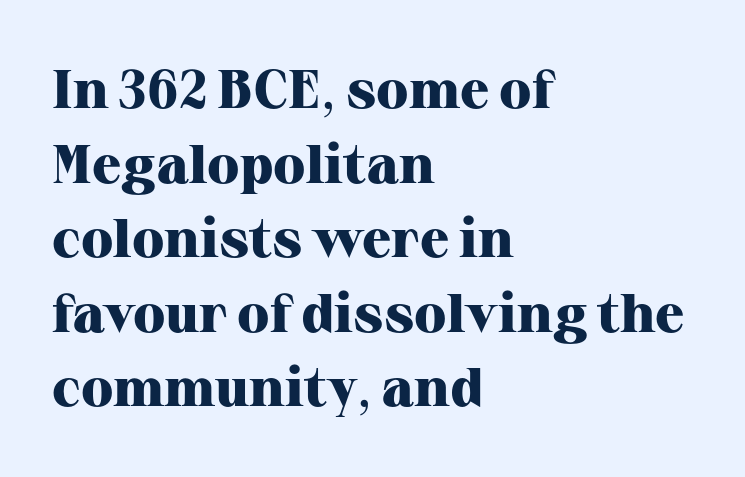
The image shows 54 px heavy serif type, upright; set left-aligned, normal line spacing (1.38x), normal letter spacing, not underlined; high stroke contrast and a medium x-height.
